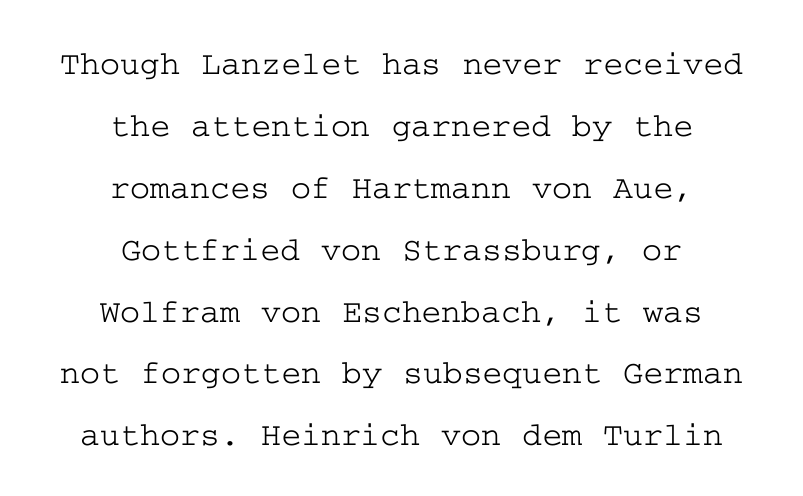
Q: Is the text italic (slanted)? A: No, it is upright.
Q: Is the typeface a serif or a sans-serif typeface? A: Serif.
Q: Is the text underlined? A: No.
Q: How is the paragraph aligned? A: Centered.
Q: Is the spacing between letters normal or unusually wide? A: Normal.
Q: Width (condensed, normal, or wide)? A: Wide.
Q: Stroke contrast? A: Low.
Q: x-height? A: Medium.
